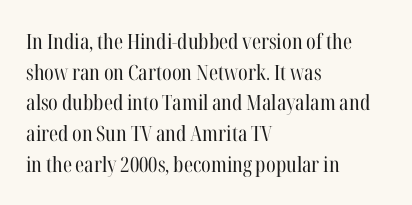
Q: Is the text bold? A: No.
Q: Is the text italic (slanted)? A: No, it is upright.
Q: Is the text underlined? A: No.
Q: How is the paragraph aligned? A: Left-aligned.
Q: Is the spacing between letters normal or unusually wide? A: Normal.
Q: Is the spacing between lines tight, normal or loose? A: Normal.
